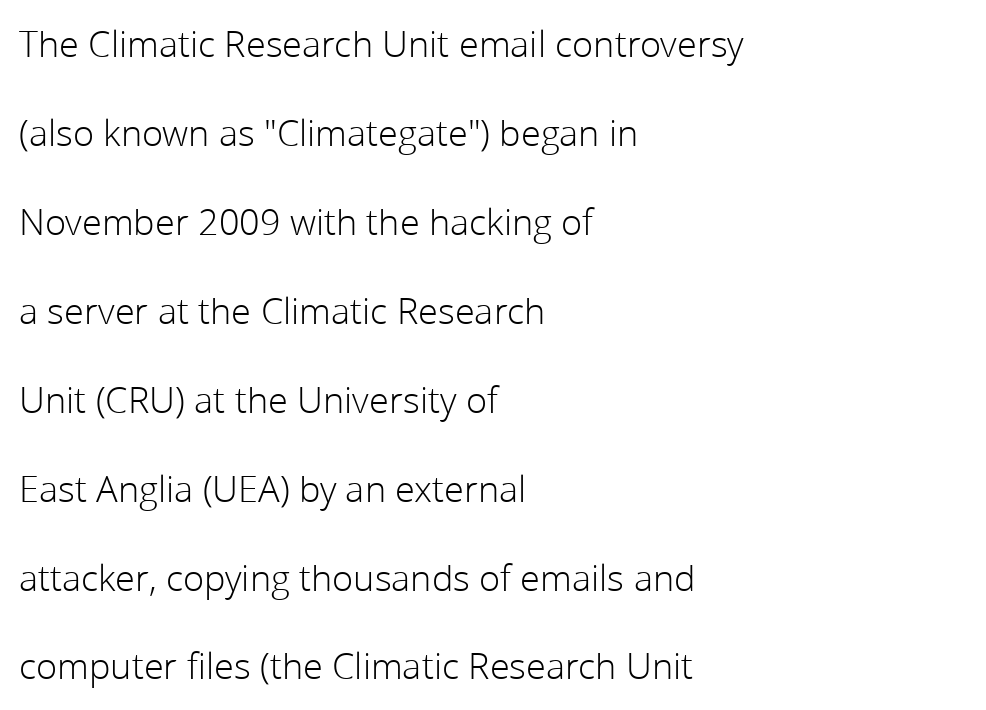
If you measured baseline to baseline, you'd find a long distance. This rendering leaves character spacing at its baseline value. Each letter's strokes conclude bluntly, with no projecting serifs. The letters advance in unequal steps, a hallmark of proportional type.
